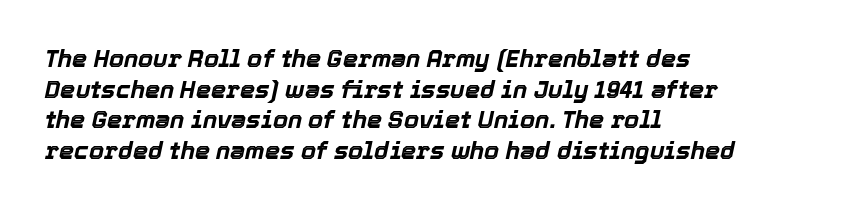
{"italic": "yes", "lean": "right", "slant_degrees": 12, "bold": "yes", "underline": "no", "align": "left", "line_spacing": "normal", "line_spacing_ratio": 1.28, "letter_spacing": "normal", "letter_spacing_em": 0.0, "glyph_px": 24}
